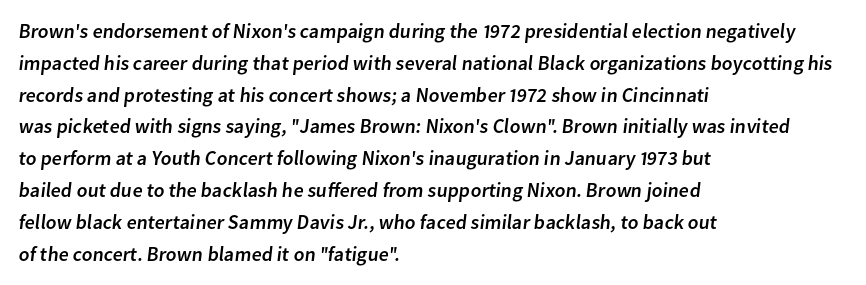
Q: Is the text underlined? A: No.
Q: How is the paragraph aligned? A: Left-aligned.
Q: Is the spacing between letters normal or unusually wide? A: Normal.
Q: Is the spacing between lines tight, normal or loose? A: Normal.
